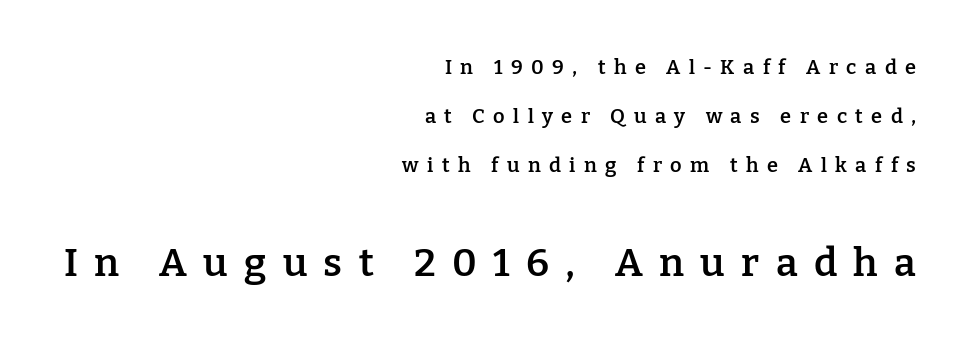
The image shows 39 px semibold serif type, upright; set right-aligned, loose line spacing (2.46x), unusually wide letter spacing (+0.42 em), not underlined; the second (bottom) block is 1.95x larger; low stroke contrast and a medium x-height.
